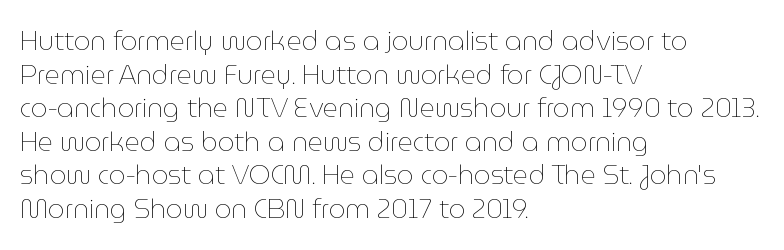
Interline gaps are of average width in this sample. In terms of posture, this sample is upright. Teacher's note: observe the even left margin — that is flush-left alignment. The cut favours lightness, reaching ordinary text weight at its darkest.
